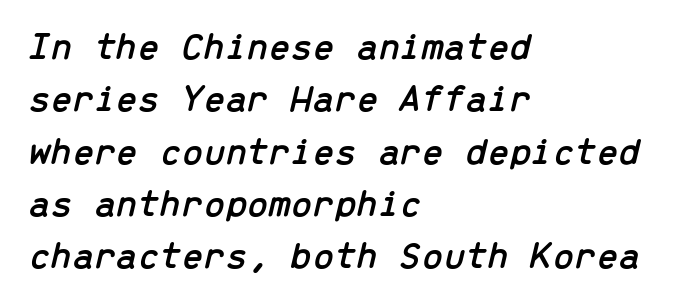
Underline: absent. Default kerning and tracking; the words read as compact shapes. Layout note: lines flush left. A typesetter would call this monospace, since all characters share one set width. The face used here has a pronounced slope to its letters.
